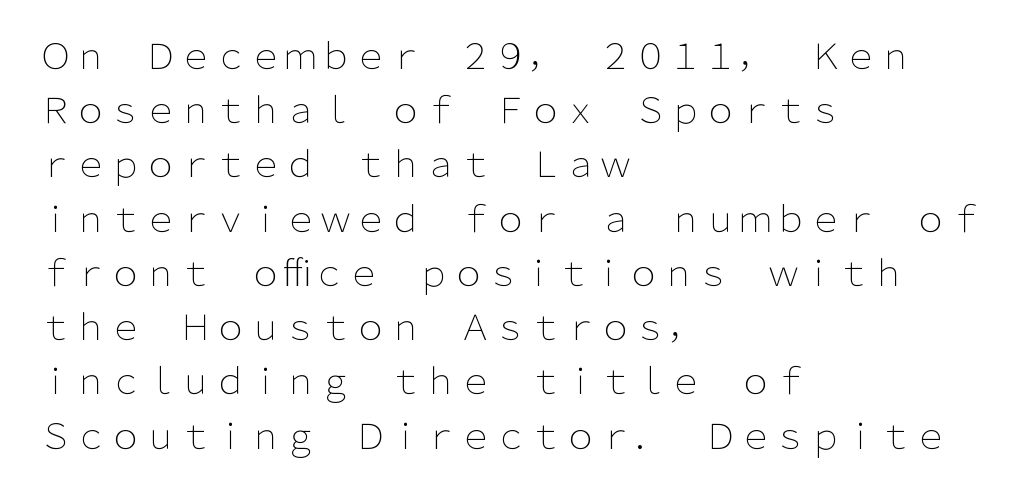
{"serif": "no", "italic": "no", "bold": "no", "weight": "light", "width": "normal", "stroke_contrast": "low", "x_height": "medium", "monospaced": "no", "underline": "no", "align": "left", "line_spacing": "normal", "line_spacing_ratio": 1.55, "letter_spacing": "normal", "letter_spacing_em": 0.0, "glyph_px": 35}
